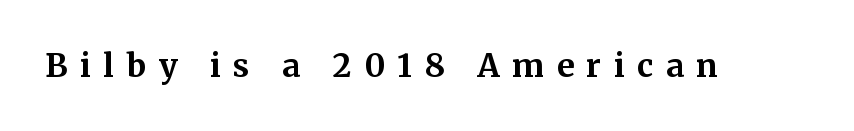
{"serif": "yes", "italic": "no", "bold": "yes", "weight": "bold", "width": "normal", "stroke_contrast": "medium", "x_height": "medium", "monospaced": "no", "underline": "no", "letter_spacing": "wide", "letter_spacing_em": 0.39, "glyph_px": 32}
